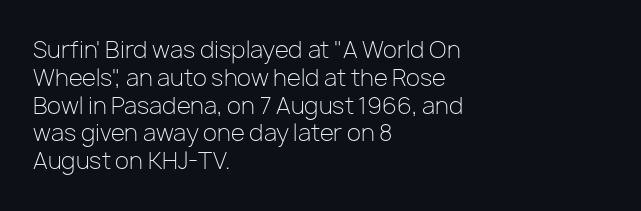
Italic: no, the glyphs are upright roman. Typeset ragged right — the left edge is the straight one. The gaps between neighbouring characters are ordinary and unremarkable. No letter is thick-stroked: the sample isn't bold. Lines of text with bare space underneath.
